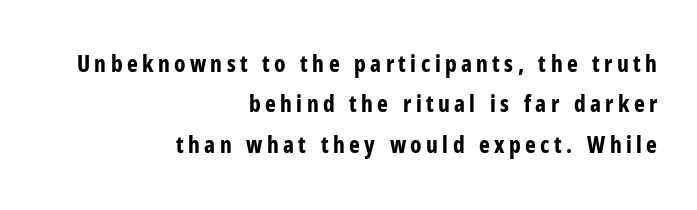
Q: Is the text bold? A: Yes.
Q: Is the text italic (slanted)? A: No, it is upright.
Q: Is the text underlined? A: No.
Q: How is the paragraph aligned? A: Right-aligned.
